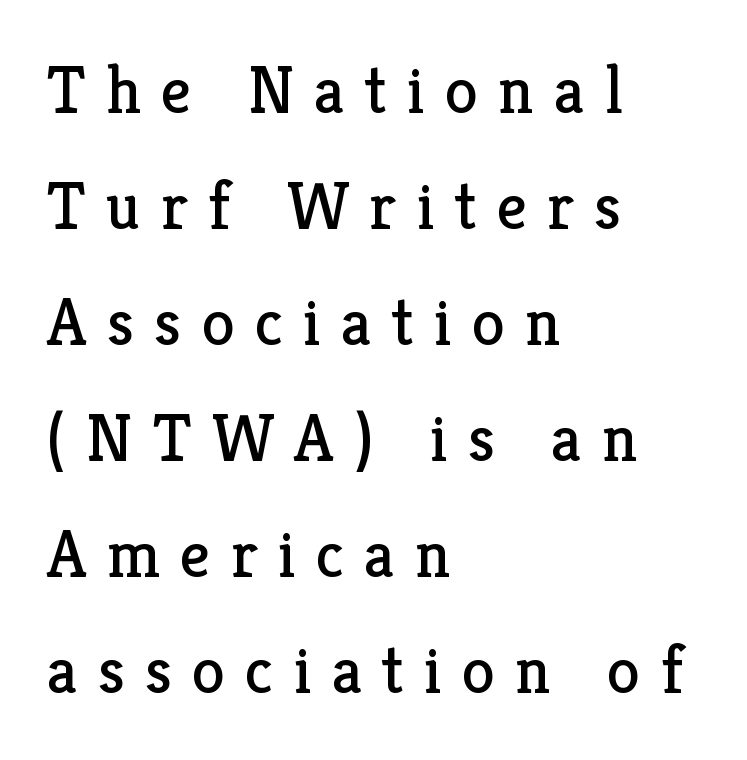
{"serif": "yes", "italic": "no", "bold": "no", "weight": "regular", "width": "normal", "stroke_contrast": "low", "x_height": "medium", "monospaced": "no", "underline": "no", "align": "left", "line_spacing_ratio": 1.73, "letter_spacing": "wide", "letter_spacing_em": 0.3, "glyph_px": 67}
